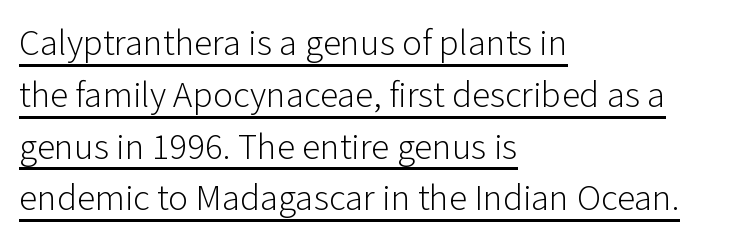
The image shows 37 px light sans-serif type, upright; set left-aligned, normal line spacing (1.4x), normal letter spacing, underlined; low stroke contrast and a medium x-height.
